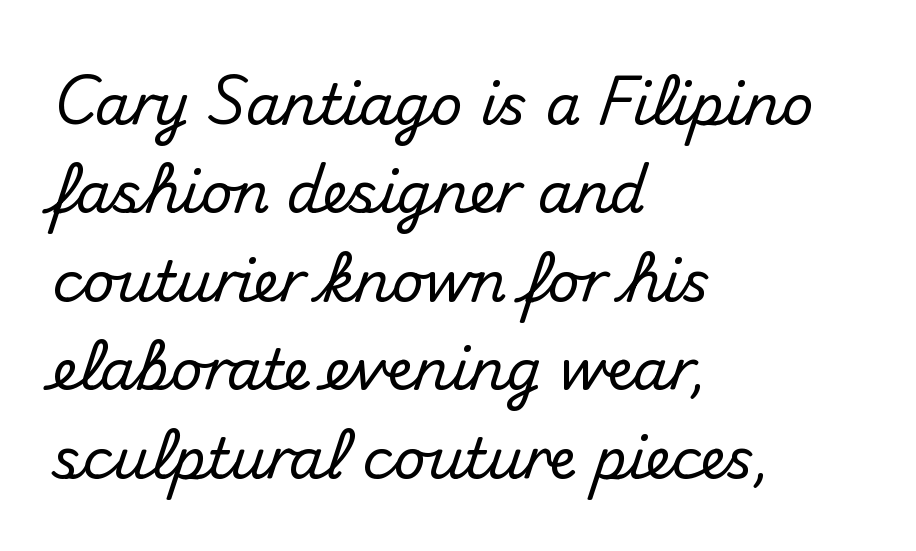
The image shows 56 px sans-serif type; set left-aligned, normal line spacing (1.58x), normal letter spacing, not underlined; medium stroke contrast and a small x-height.
